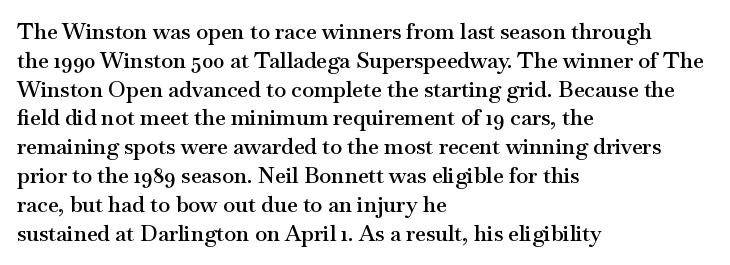
{"italic": "no", "bold": "semi", "underline": "no", "align": "left", "line_spacing": "normal", "line_spacing_ratio": 1.31, "letter_spacing": "normal", "letter_spacing_em": 0.0, "glyph_px": 22}
